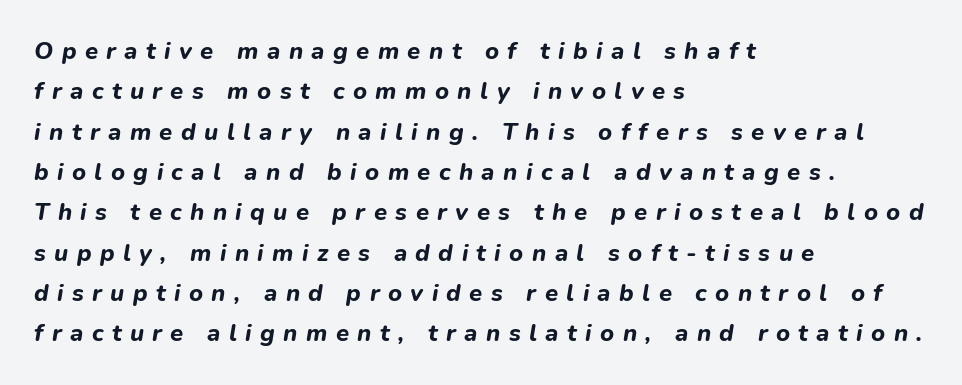
Clear beneath every line of the passage. This sample keeps an unexceptional amount of space between lines. The lines in this sample share a left origin and differ only in where they stop. The glyphs have the mass of a bold cut.
